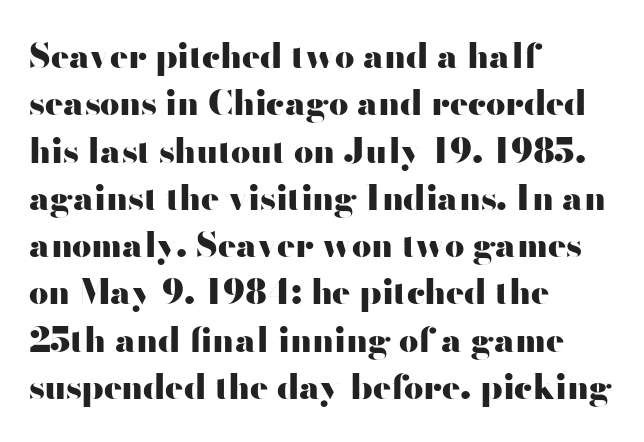
Q: Is the text bold? A: Yes.
Q: Is the text italic (slanted)? A: No, it is upright.
Q: Is the typeface a serif or a sans-serif typeface? A: Serif.
Q: Is the text underlined? A: No.
Q: How is the paragraph aligned? A: Left-aligned.
Q: Is the spacing between letters normal or unusually wide? A: Normal.
Q: Is the spacing between lines tight, normal or loose? A: Normal.
Q: Width (condensed, normal, or wide)? A: Wide.
Q: Stroke contrast? A: High.
Q: x-height? A: Small.
Q: Monospaced? A: No.
